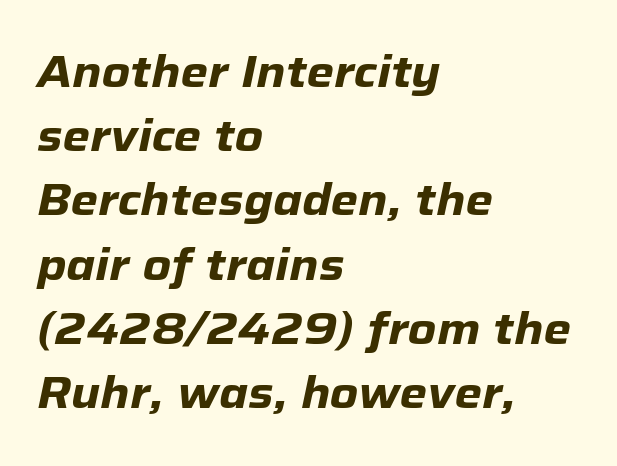
The image shows 44 px heavy type, italic (leaning right); set left-aligned, normal line spacing (1.46x), normal letter spacing, not underlined; low stroke contrast and a medium x-height.
